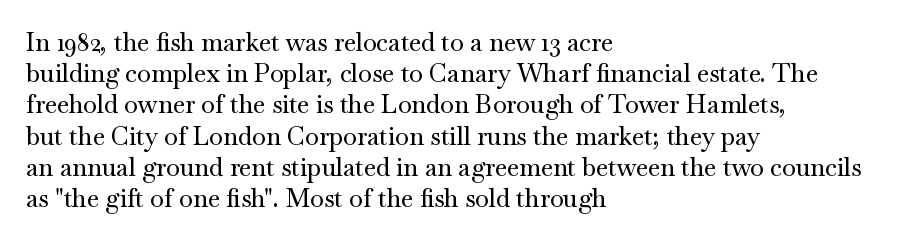
If you drew a line through each stem, it would be perfectly vertical. Leading: standard. The setting favours the left margin, as ordinary paragraphs usually do. Nobody touched the tracking dial on this one. Lines of text with bare space underneath.
